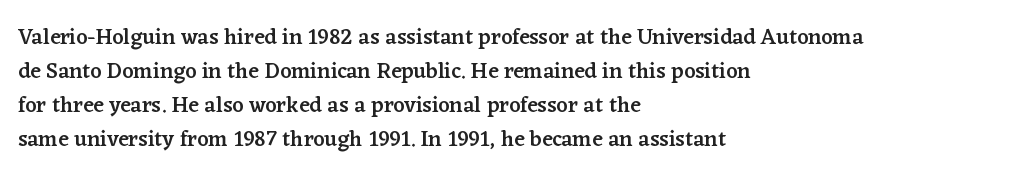
Students, note that the glyphs here touch the page at normal intervals. The line-height multiplier appears to be the usual default. Horizontal alignment here is leftward, the default for most running prose. Descenders are the only things crossing below the line. A bit beefed up — I'd call it semibold rather than bold. You can tell it's not italic because the verticals are truly vertical.
